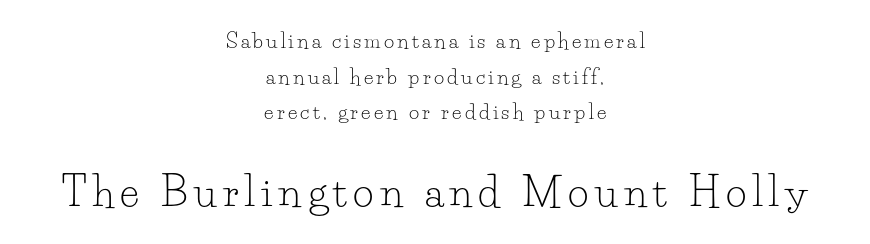
Q: Is the text bold? A: No.
Q: Is the text italic (slanted)? A: No, it is upright.
Q: Is the typeface a serif or a sans-serif typeface? A: Serif.
Q: Is the text underlined? A: No.
Q: How is the paragraph aligned? A: Centered.
Q: Which block of text is set in a larger size, the first (top) or the second (bottom)? A: The second (bottom) one.
Q: Width (condensed, normal, or wide)? A: Normal.
Q: Stroke contrast? A: Low.
Q: x-height? A: Small.
Q: Monospaced? A: No.
